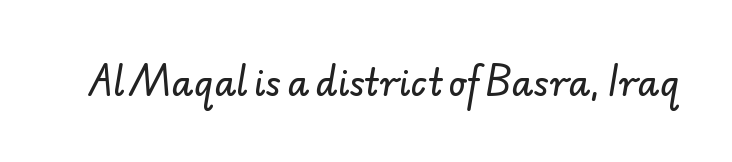
The image shows 35 px sans-serif type; set normal letter spacing, not underlined; low stroke contrast and a small x-height.
